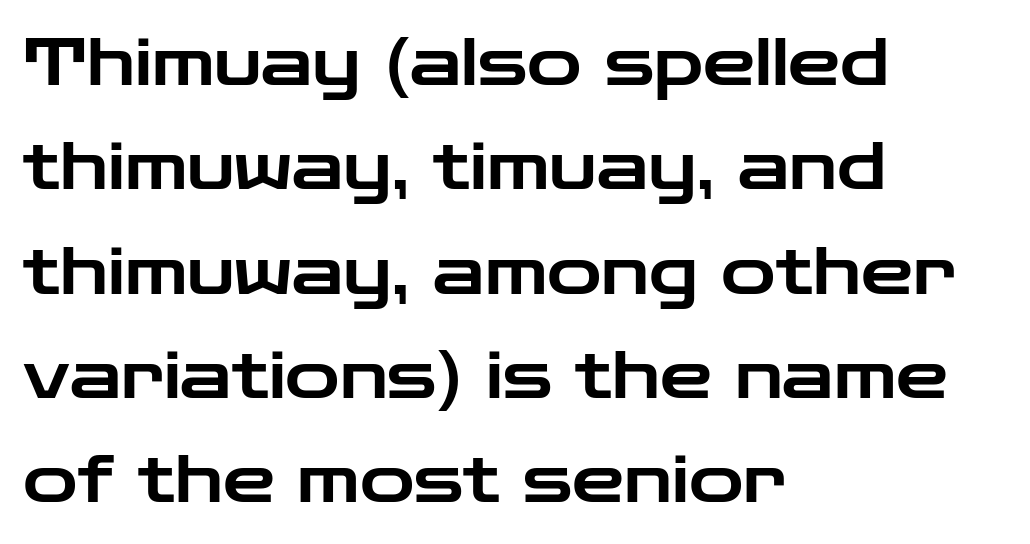
These lines were composed using upright roman letters. The passage shown is typed in a proportional face where columns would drift. A typesetter would call this zero additional tracking. Notice how the passage keeps a crisp vertical edge on the left only. Nope, no serifs anywhere on these letters. Check under the words: just untouched page.
